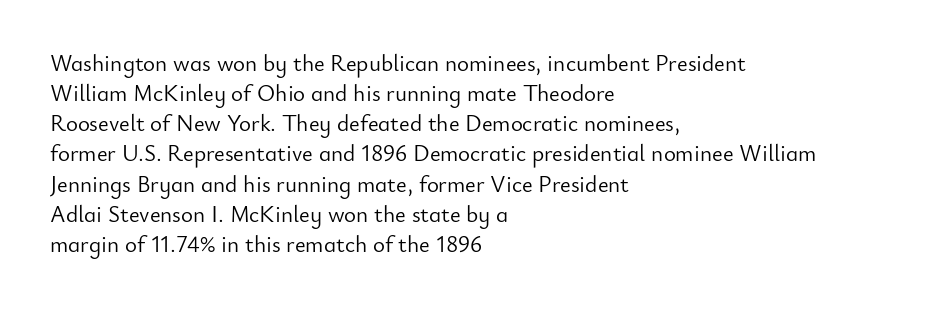
The image shows 23 px text type, upright; set left-aligned, normal line spacing (1.31x), normal letter spacing, not underlined.
